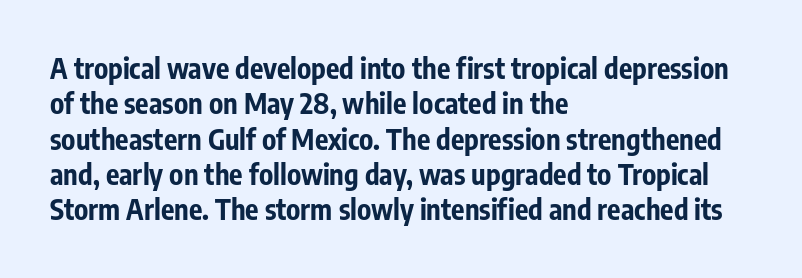
Q: Is the text bold? A: Yes.
Q: Is the text italic (slanted)? A: No, it is upright.
Q: Is the typeface a serif or a sans-serif typeface? A: Sans-serif.
Q: Is the text underlined? A: No.
Q: How is the paragraph aligned? A: Left-aligned.
Q: Is the spacing between letters normal or unusually wide? A: Normal.
Q: Is the spacing between lines tight, normal or loose? A: Normal.
Q: Width (condensed, normal, or wide)? A: Condensed.
Q: Stroke contrast? A: Low.
Q: x-height? A: Medium.
Q: Monospaced? A: No.
